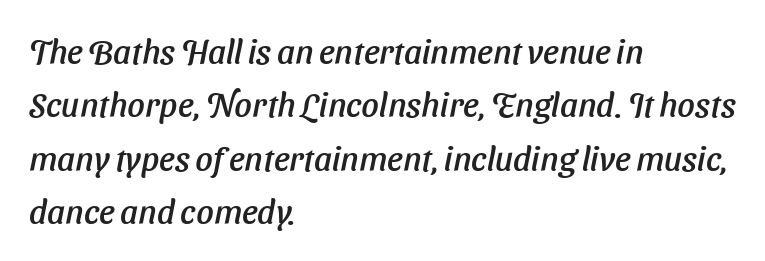
A typesetter would call this proportional, since set widths differ per character. The space between consecutive lines is moderate. Words appear dense and cohesive because spacing is normal. Casual observation: everything's shoved over to the left. The passage shown is not underscored anywhere.
